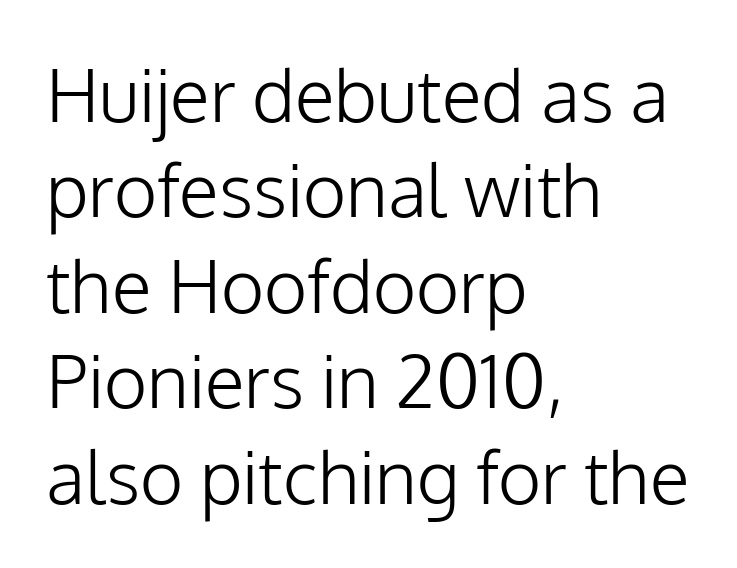
{"serif": "no", "italic": "no", "bold": "no", "weight": "light", "width": "normal", "stroke_contrast": "low", "x_height": "medium", "monospaced": "no", "underline": "no", "align": "left", "line_spacing": "normal", "line_spacing_ratio": 1.29, "letter_spacing": "normal", "letter_spacing_em": 0.0, "glyph_px": 74}
